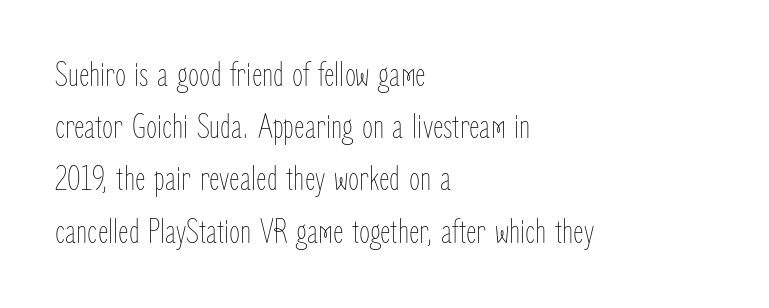
The image shows 36 px thin, condensed type, upright; set left-aligned, normal line spacing (1.45x), normal letter spacing, not underlined; low stroke contrast and a medium x-height.
